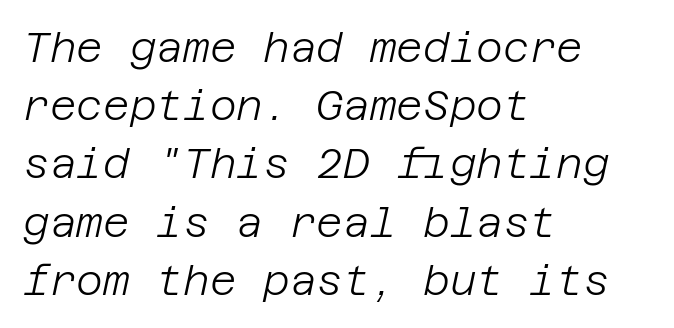
Glyph-to-glyph distance matches everyday printed text. This sample uses an oblique cut, with every glyph tilted off the vertical. Bold? No — there's no thickening of the strokes. The lines are quadded left. A bare baseline throughout the passage. Regarding leading, the lines here are spaced in the standard way.
